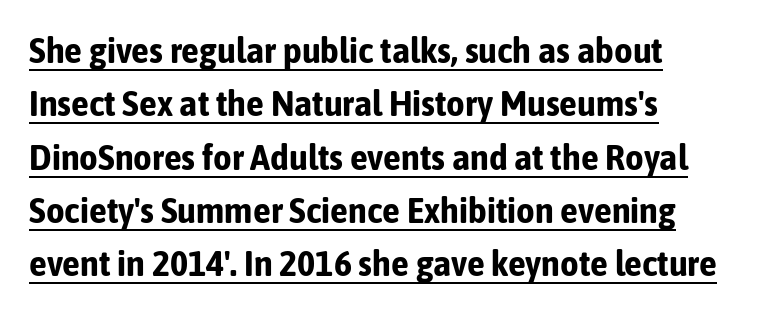
Spacing verdict: proportional, widths tailored to each character. You could call the tracking neutral — neither tight nor loose. Every letter is thick-stroked: bold, no question. Do the letters lean? They stand straight. Glance below the letters and you will spot a drawn line.
